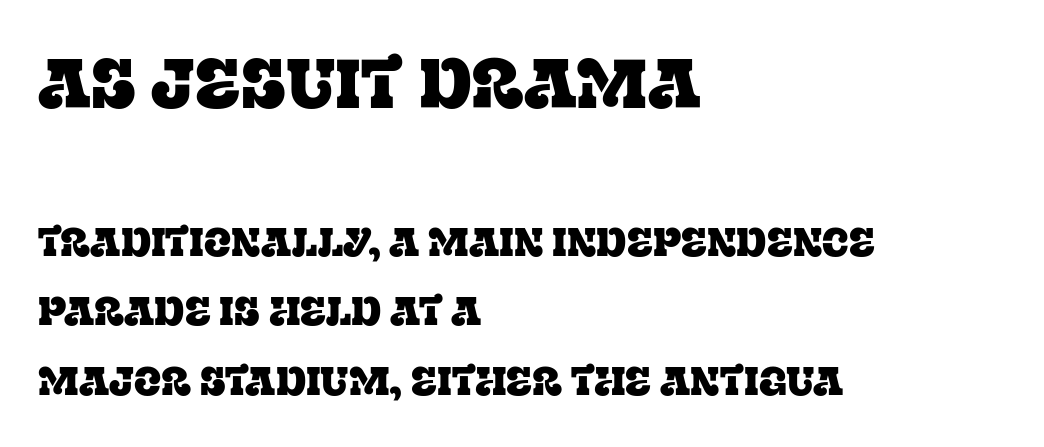
{"serif": "yes", "italic": "no", "width": "normal", "stroke_contrast": "low", "x_height": "large", "monospaced": "no", "underline": "no", "align": "left", "line_spacing_ratio": 1.74, "letter_spacing": "normal", "letter_spacing_em": 0.0, "larger_block": "first", "size_ratio": 1.75, "glyph_px": 70}
